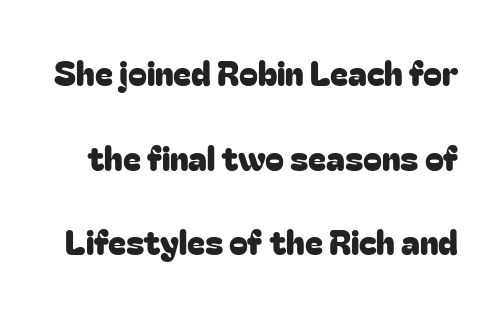
Q: Is the text italic (slanted)? A: No, it is upright.
Q: Is the typeface a serif or a sans-serif typeface? A: Sans-serif.
Q: Is the text underlined? A: No.
Q: Is the spacing between letters normal or unusually wide? A: Normal.
Q: Is the spacing between lines tight, normal or loose? A: Loose.
Q: Width (condensed, normal, or wide)? A: Normal.
Q: Stroke contrast? A: Low.
Q: x-height? A: Medium.
Q: Monospaced? A: No.
